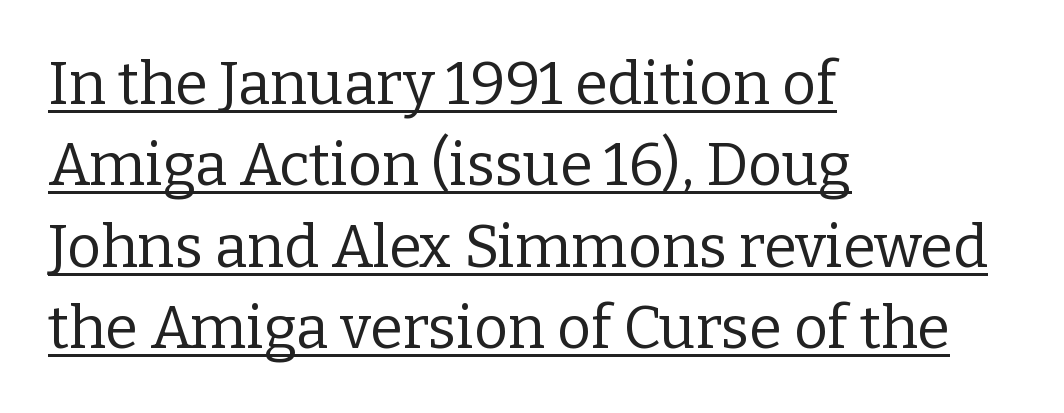
The image shows 59 px regular-weight serif type, upright; set left-aligned, normal line spacing (1.38x), normal letter spacing, underlined; low stroke contrast and a medium x-height.
